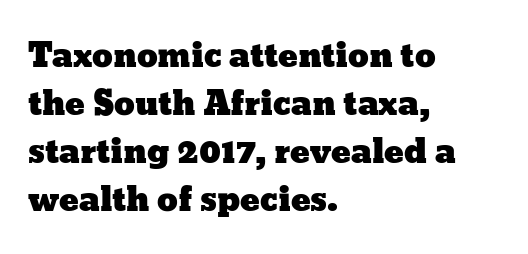
Leading matches the norm, producing a regular column. Beneath every word, the page is bare. The paragraph has a hard left edge and a soft right edge. The face used here is proportionally spaced, like ordinary book or web type. This is roman type, the default non-slanted kind.
